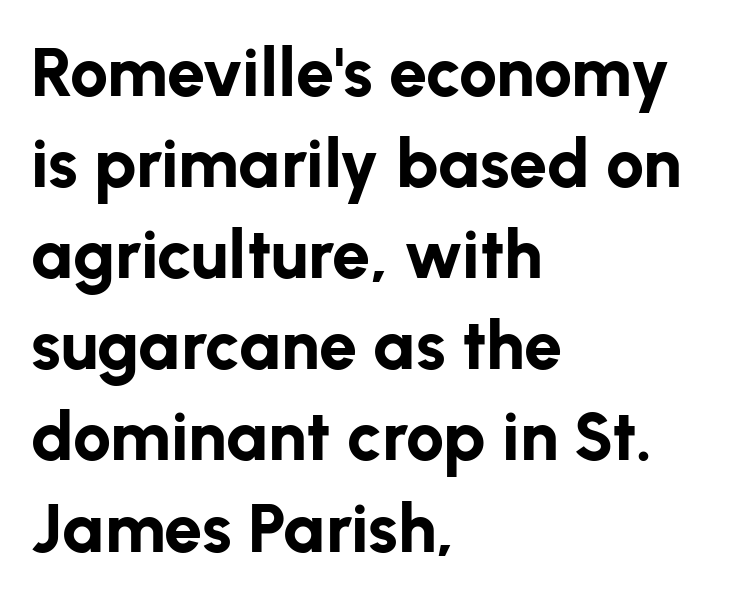
In terms of posture, this sample is upright. Words float on clear page, feet unadorned. Letterform terminals end flat and unadorned throughout the passage. What stands out about the letter spacing? Nothing — it is the standard amount. Evenly set lines give the paragraph a standard silhouette.
